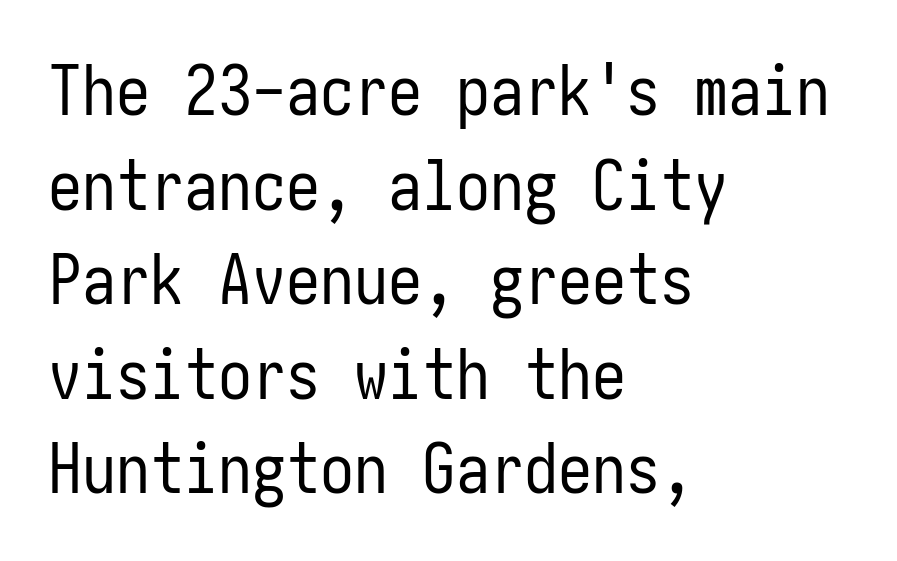
The line texture is even and compact thanks to regular tracking. Horizontally, the lines are justified to the leading edge only. A normal amount of white space separates one row of letters from the next. Every stem runs plumb, perpendicular to the baseline. Unlike a traditional serif, this face leaves its strokes unadorned.
